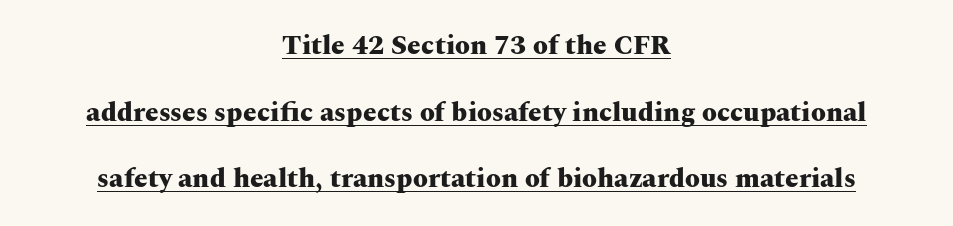
{"italic": "no", "bold": "yes", "underline": "yes", "align": "center", "line_spacing": "loose", "line_spacing_ratio": 2.47, "letter_spacing": "normal", "letter_spacing_em": 0.0, "glyph_px": 27}
